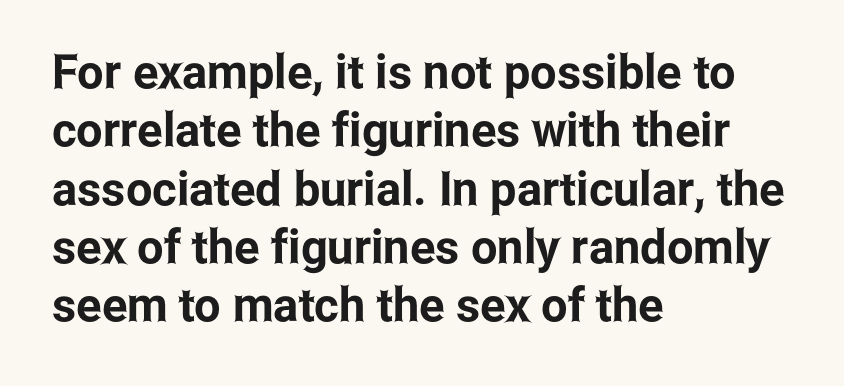
Q: Is the text italic (slanted)? A: No, it is upright.
Q: Is the typeface a serif or a sans-serif typeface? A: Sans-serif.
Q: Is the text underlined? A: No.
Q: How is the paragraph aligned? A: Left-aligned.
Q: Is the spacing between letters normal or unusually wide? A: Normal.
Q: Width (condensed, normal, or wide)? A: Condensed.
Q: Stroke contrast? A: Low.
Q: x-height? A: Medium.
Q: Monospaced? A: No.
